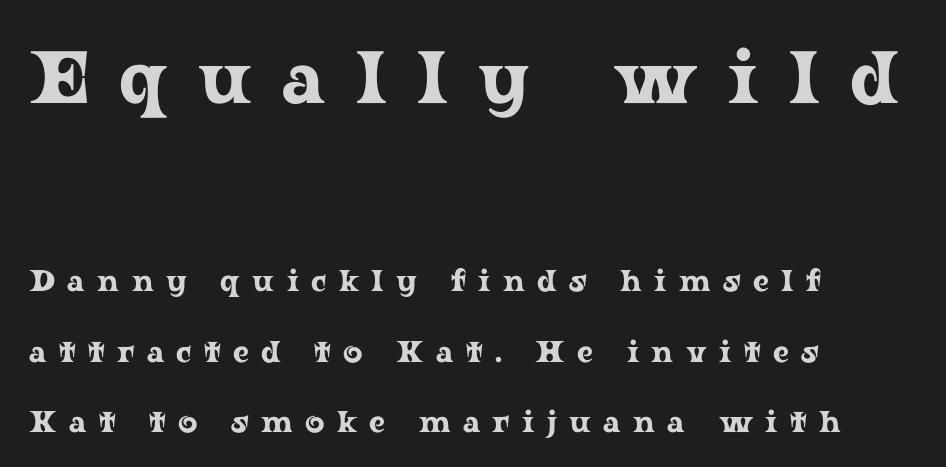
Q: Is the text italic (slanted)? A: No, it is upright.
Q: Is the typeface a serif or a sans-serif typeface? A: Serif.
Q: Is the text underlined? A: No.
Q: How is the paragraph aligned? A: Left-aligned.
Q: Is the spacing between letters normal or unusually wide? A: Unusually wide.
Q: Is the spacing between lines tight, normal or loose? A: Loose.
Q: Which block of text is set in a larger size, the first (top) or the second (bottom)? A: The first (top) one.
Q: Width (condensed, normal, or wide)? A: Wide.
Q: Stroke contrast? A: Low.
Q: x-height? A: Medium.
Q: Monospaced? A: No.
